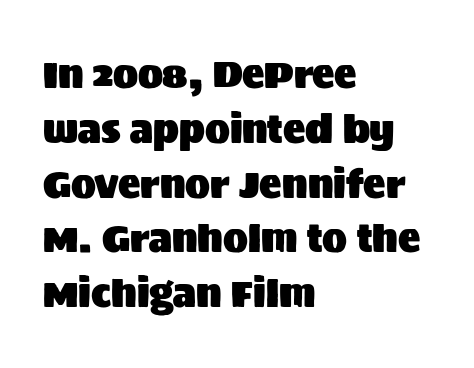
Q: Is the text italic (slanted)? A: No, it is upright.
Q: Is the typeface a serif or a sans-serif typeface? A: Sans-serif.
Q: Is the text underlined? A: No.
Q: How is the paragraph aligned? A: Left-aligned.
Q: Is the spacing between letters normal or unusually wide? A: Normal.
Q: Is the spacing between lines tight, normal or loose? A: Normal.
Q: Width (condensed, normal, or wide)? A: Normal.
Q: Stroke contrast? A: Medium.
Q: x-height? A: Large.
Q: Monospaced? A: No.
